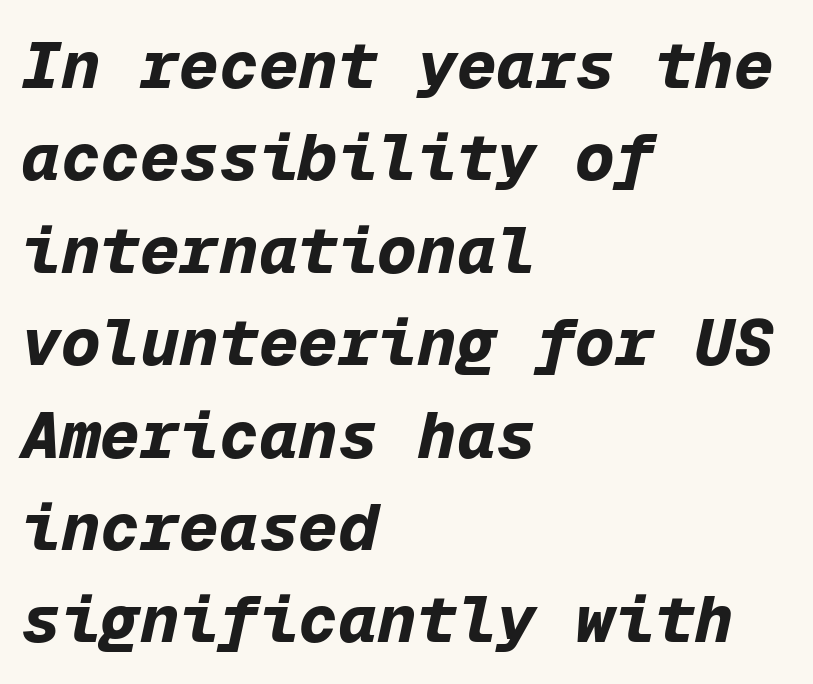
Weight check: bold — yes, fully. The glyphs look as if they've been sheared to an angle. Quick note: underline off. Vertically, the passage feels balanced, rows spaced as you'd expect. Compared with a centered layout, this one pins lines to the left instead.
